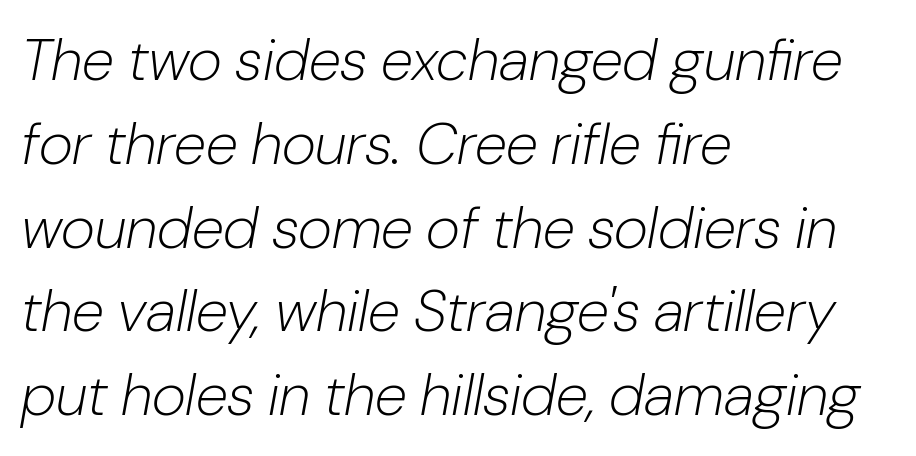
{"italic": "yes", "lean": "right", "slant_degrees": 10, "bold": "no", "weight": "light", "width": "normal", "stroke_contrast": "low", "x_height": "medium", "monospaced": "no", "underline": "no", "align": "left", "line_spacing": "normal", "line_spacing_ratio": 1.42, "letter_spacing": "normal", "letter_spacing_em": 0.0, "glyph_px": 59}
